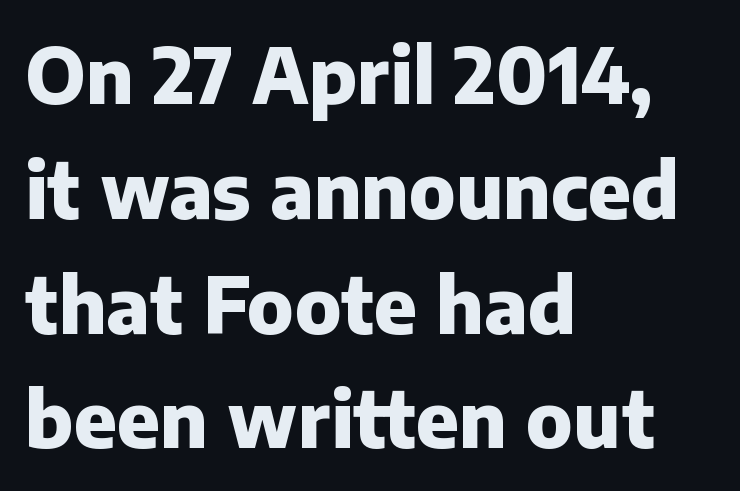
Horizontal bands of white between lines are of average thickness. Words appear dense and cohesive because spacing is normal. In terms of letterform style, serifs are entirely absent. If you drew a line through each stem, it would be perfectly vertical. The rendering uses a bold face; every stroke is thick and dark.
